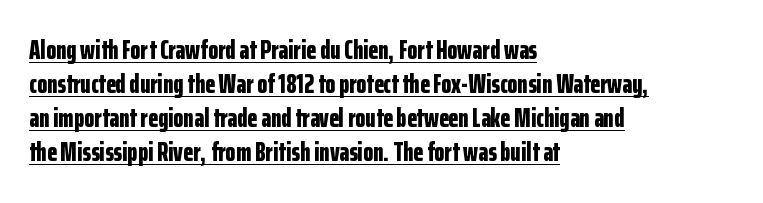
Q: Is the text bold? A: Yes.
Q: Is the text italic (slanted)? A: No, it is upright.
Q: Is the text underlined? A: Yes.
Q: How is the paragraph aligned? A: Left-aligned.
Q: Is the spacing between letters normal or unusually wide? A: Normal.
Q: Is the spacing between lines tight, normal or loose? A: Normal.
